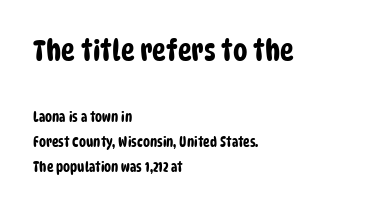
The image shows 29 px condensed sans-serif type; set left-aligned, line spacing 1.79x, normal letter spacing, not underlined; the first (top) block is 2.07x larger; low stroke contrast and a large x-height.
